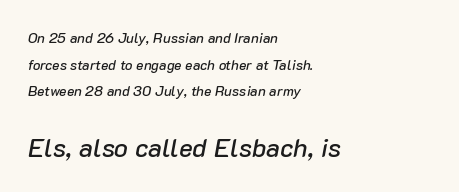
The image shows 26 px text type, italic (leaning right); set left-aligned, loose line spacing (1.9x), normal letter spacing, not underlined; the second (bottom) block is 1.86x larger.
